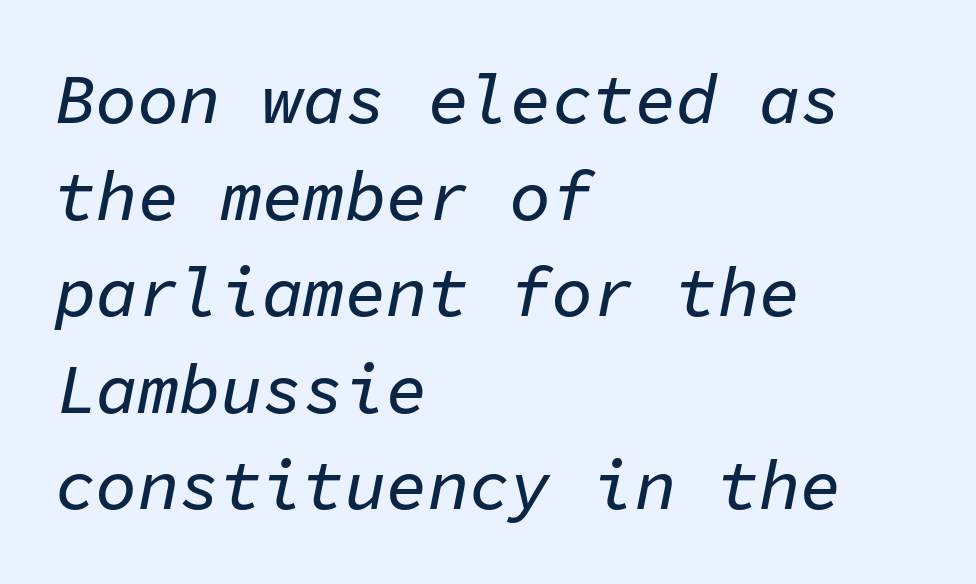
Glance below the letters and you will spot only blank space. The text block is weighted toward the left margin, trailing off unevenly rightward. Emphasis-style slanted type is in use. The block of text has a typical density, with ordinary space between rows. This sample uses plain, unmodified letter spacing. Looks like terminal output: every glyph gets an equal slot.
